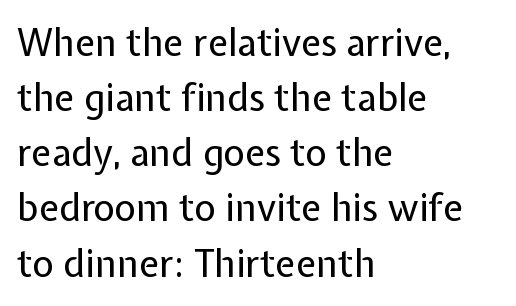
Q: Is the text bold? A: No.
Q: Is the text italic (slanted)? A: No, it is upright.
Q: Is the typeface a serif or a sans-serif typeface? A: Sans-serif.
Q: Is the text underlined? A: No.
Q: How is the paragraph aligned? A: Left-aligned.
Q: Is the spacing between letters normal or unusually wide? A: Normal.
Q: Is the spacing between lines tight, normal or loose? A: Normal.
Q: Width (condensed, normal, or wide)? A: Normal.
Q: Stroke contrast? A: Low.
Q: x-height? A: Medium.
Q: Monospaced? A: No.
